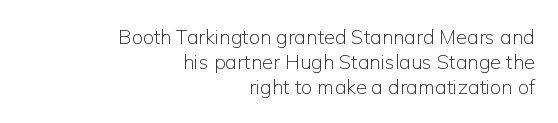
{"italic": "no", "bold": "no", "underline": "no", "align": "right", "line_spacing": "normal", "line_spacing_ratio": 1.26, "letter_spacing": "normal", "letter_spacing_em": 0.0, "glyph_px": 20}
